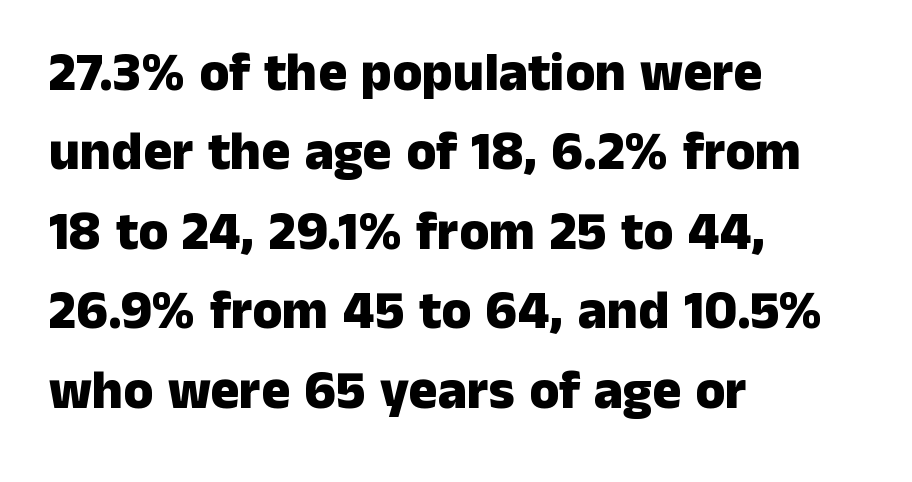
The image shows 54 px heavy sans-serif type, upright; set left-aligned, normal line spacing (1.47x), normal letter spacing, not underlined; low stroke contrast and a medium x-height.
